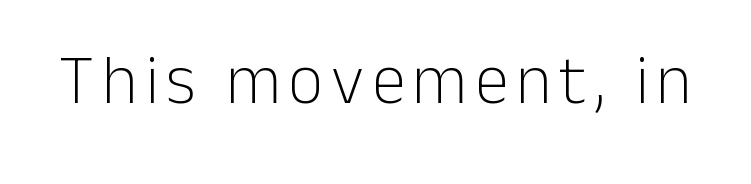
Q: Is the text bold? A: No.
Q: Is the text italic (slanted)? A: No, it is upright.
Q: Is the typeface a serif or a sans-serif typeface? A: Sans-serif.
Q: Is the text underlined? A: No.
Q: Width (condensed, normal, or wide)? A: Normal.
Q: Stroke contrast? A: Low.
Q: x-height? A: Medium.
Q: Monospaced? A: No.
